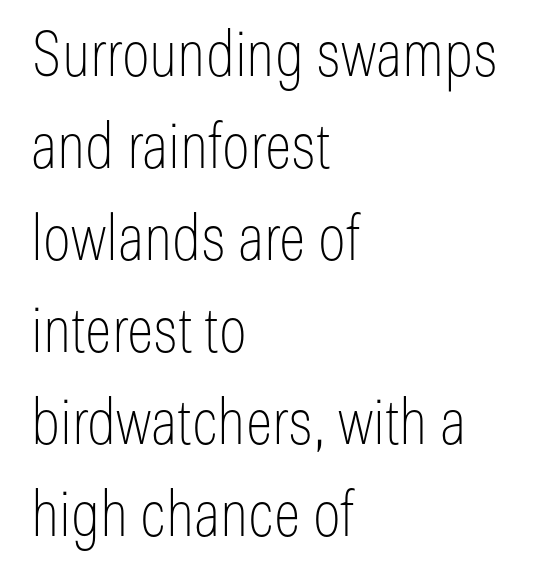
Q: Is the text bold? A: No.
Q: Is the text italic (slanted)? A: No, it is upright.
Q: Is the typeface a serif or a sans-serif typeface? A: Sans-serif.
Q: Is the text underlined? A: No.
Q: How is the paragraph aligned? A: Left-aligned.
Q: Is the spacing between letters normal or unusually wide? A: Normal.
Q: Is the spacing between lines tight, normal or loose? A: Normal.
Q: Width (condensed, normal, or wide)? A: Condensed.
Q: Stroke contrast? A: Low.
Q: x-height? A: Medium.
Q: Monospaced? A: No.
